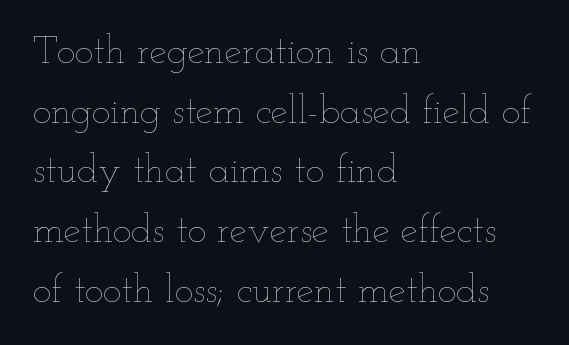
{"italic": "no", "bold": "no", "weight": "thin", "width": "wide", "stroke_contrast": "low", "x_height": "small", "monospaced": "no", "underline": "no", "align": "left", "line_spacing": "normal", "line_spacing_ratio": 1.53, "letter_spacing": "normal", "letter_spacing_em": 0.0, "glyph_px": 39}
